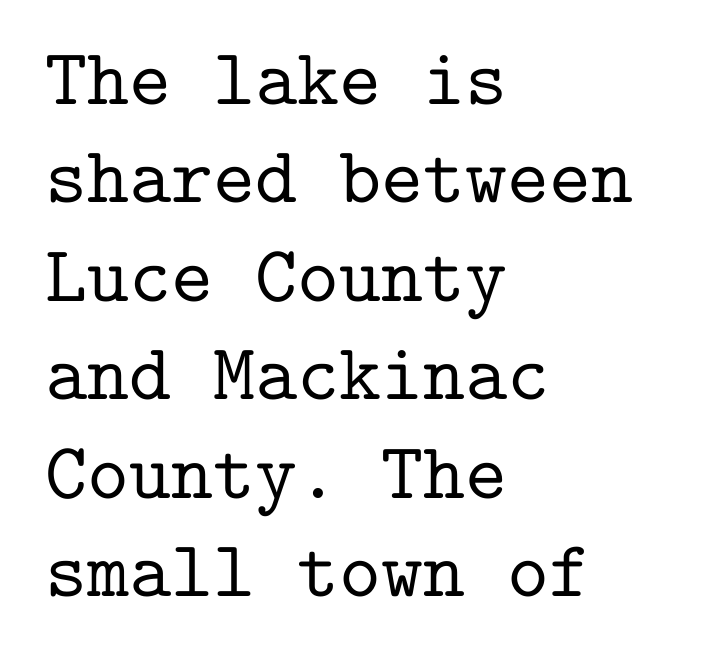
Q: Is the text italic (slanted)? A: No, it is upright.
Q: Is the typeface a serif or a sans-serif typeface? A: Serif.
Q: Is the text underlined? A: No.
Q: How is the paragraph aligned? A: Left-aligned.
Q: Is the spacing between letters normal or unusually wide? A: Normal.
Q: Width (condensed, normal, or wide)? A: Normal.
Q: Stroke contrast? A: Low.
Q: x-height? A: Medium.
Q: Monospaced? A: Yes.
